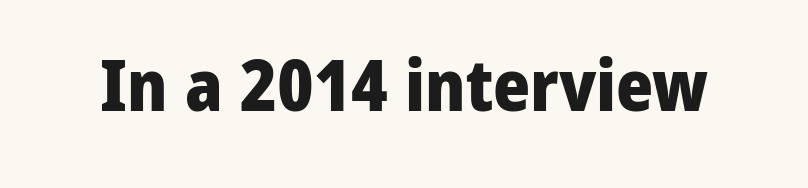
A typesetter would call this proportional, since set widths differ per character. The area under the type is left untouched. Unlike a traditional serif, this face leaves its strokes unadorned. Summary of weight: heavy, a full bold. The letterforms sit shoulder to shoulder at normal distance. Quick note: not italic, upright.
